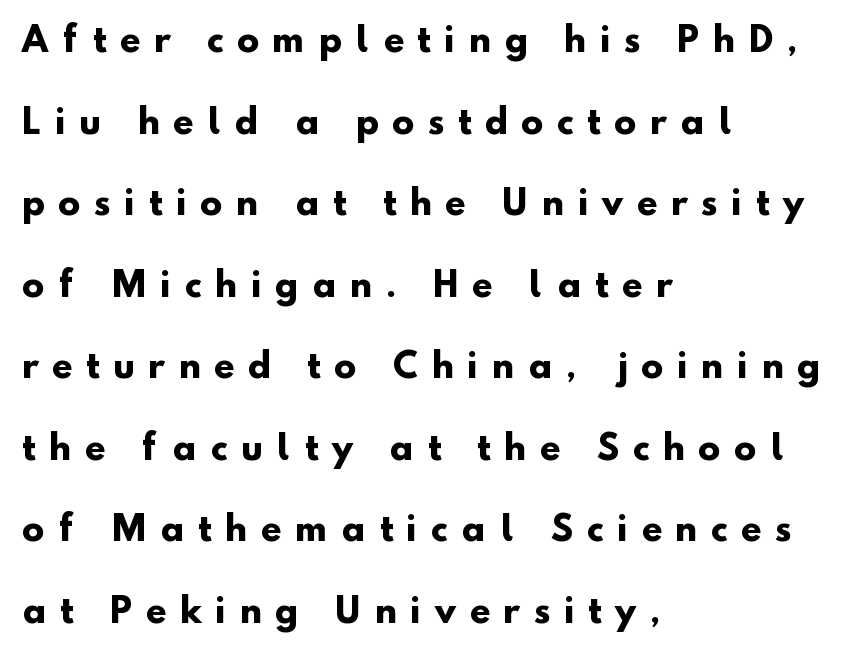
{"serif": "no", "bold": "yes", "weight": "heavy", "width": "normal", "stroke_contrast": "low", "x_height": "small", "monospaced": "no", "underline": "no", "align": "left", "line_spacing": "loose", "line_spacing_ratio": 2.47, "letter_spacing": "wide", "letter_spacing_em": 0.42, "glyph_px": 33}
